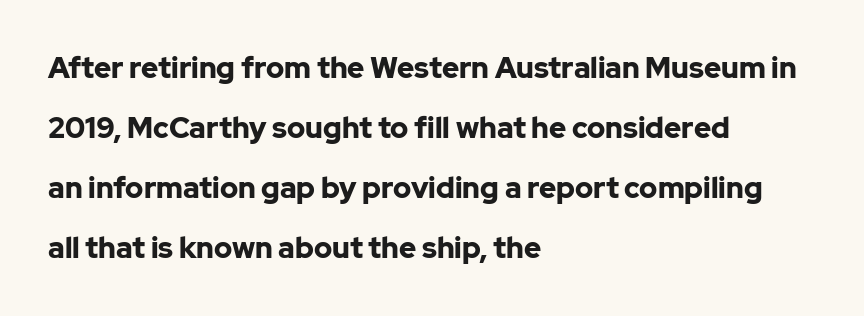
Q: Is the text bold? A: Yes.
Q: Is the text italic (slanted)? A: No, it is upright.
Q: Is the typeface a serif or a sans-serif typeface? A: Sans-serif.
Q: Is the text underlined? A: No.
Q: How is the paragraph aligned? A: Left-aligned.
Q: Is the spacing between letters normal or unusually wide? A: Normal.
Q: Is the spacing between lines tight, normal or loose? A: Loose.
Q: Width (condensed, normal, or wide)? A: Normal.
Q: Stroke contrast? A: Low.
Q: x-height? A: Medium.
Q: Monospaced? A: No.
